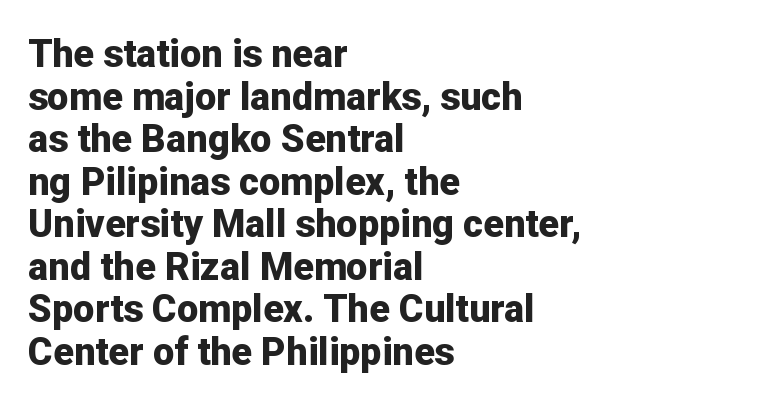
The image shows 38 px bold sans-serif type, upright; set left-aligned, tight line spacing (1.12x), normal letter spacing, not underlined; low stroke contrast and a medium x-height.
